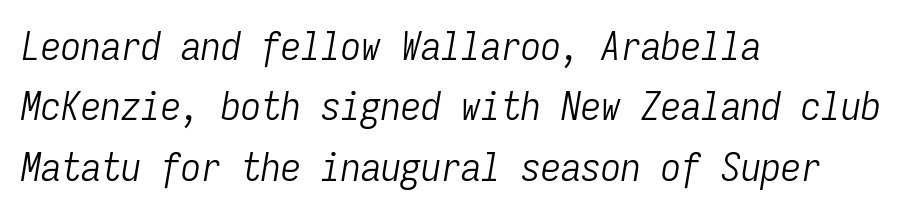
Q: Is the text bold? A: No.
Q: Is the text italic (slanted)? A: Yes, it leans right by about 9 degrees.
Q: Is the text underlined? A: No.
Q: How is the paragraph aligned? A: Left-aligned.
Q: Is the spacing between letters normal or unusually wide? A: Normal.
Q: Is the spacing between lines tight, normal or loose? A: Normal.
Q: Width (condensed, normal, or wide)? A: Condensed.
Q: Stroke contrast? A: Low.
Q: x-height? A: Medium.
Q: Monospaced? A: Yes.
